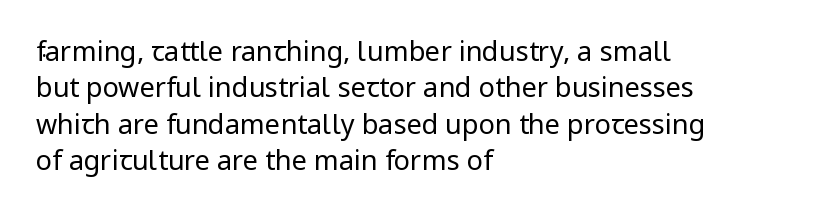
The image shows 27 px text type, upright; set left-aligned, normal line spacing (1.35x), normal letter spacing, not underlined.
